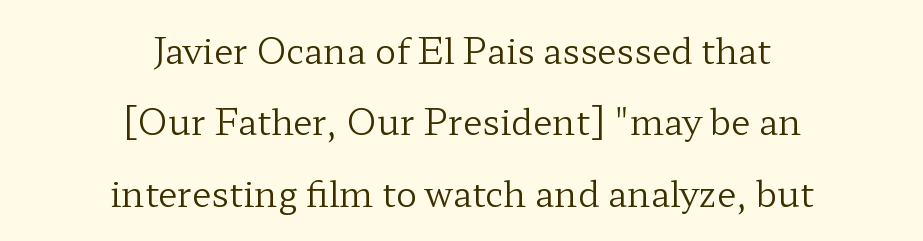
{"serif": "yes", "italic": "no", "bold": "no", "weight": "regular", "width": "wide", "stroke_contrast": "low", "x_height": "medium", "monospaced": "no", "underline": "no", "align": "center", "line_spacing": "loose", "line_spacing_ratio": 2.04, "letter_spacing": "normal", "letter_spacing_em": 0.0, "glyph_px": 35}
